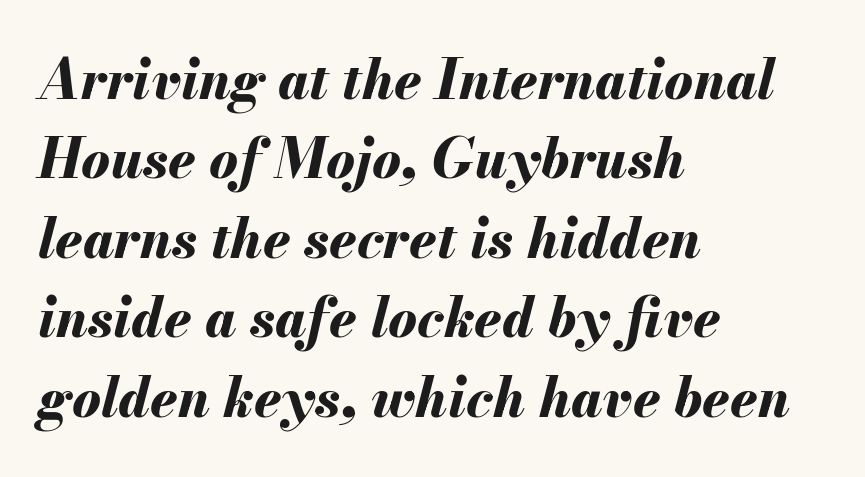
{"italic": "yes", "lean": "right", "slant_degrees": 13, "bold": "yes", "weight": "bold", "width": "normal", "stroke_contrast": "medium", "x_height": "small", "monospaced": "no", "underline": "no", "align": "left", "line_spacing": "normal", "line_spacing_ratio": 1.47, "letter_spacing": "normal", "letter_spacing_em": 0.0, "glyph_px": 54}
